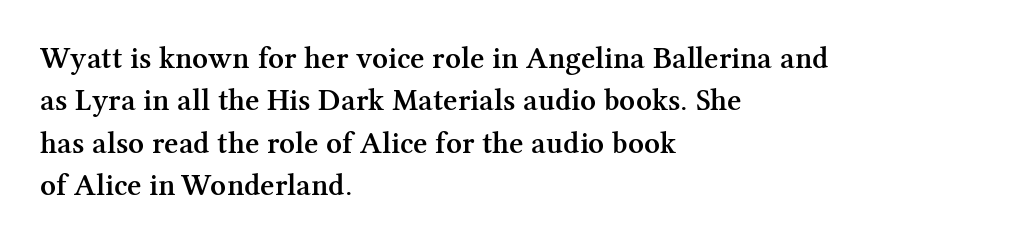
{"serif": "yes", "italic": "no", "bold": "semi", "weight": "semibold", "width": "normal", "stroke_contrast": "medium", "x_height": "medium", "monospaced": "no", "underline": "no", "align": "left", "line_spacing": "normal", "line_spacing_ratio": 1.37, "letter_spacing": "normal", "letter_spacing_em": 0.0, "glyph_px": 31}
